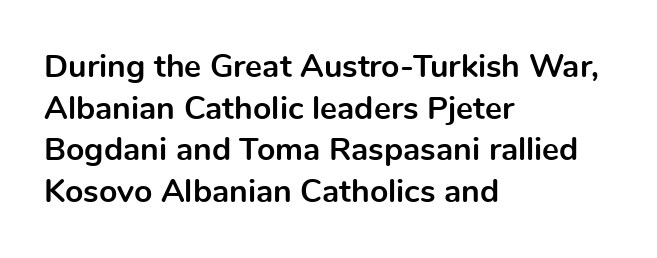
The image shows 32 px bold sans-serif type, upright; set left-aligned, normal line spacing (1.3x), normal letter spacing, not underlined; a medium x-height.
